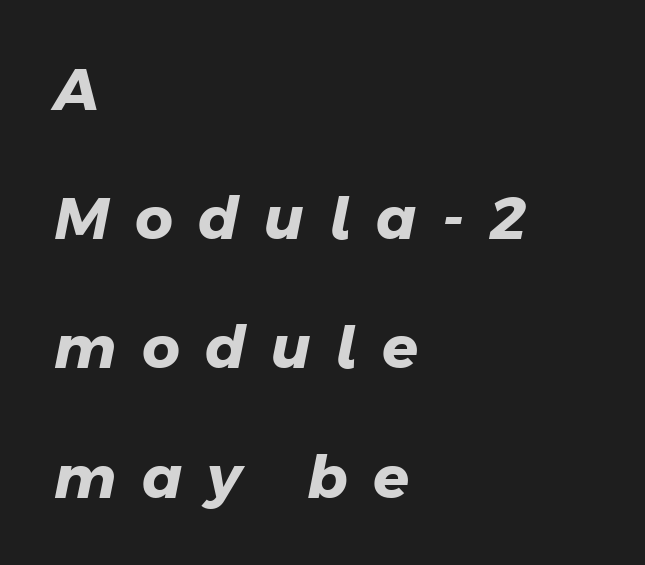
The image shows 59 px heavy sans-serif type; set left-aligned, loose line spacing (2.19x), unusually wide letter spacing (+0.43 em), not underlined; low stroke contrast and a medium x-height.
